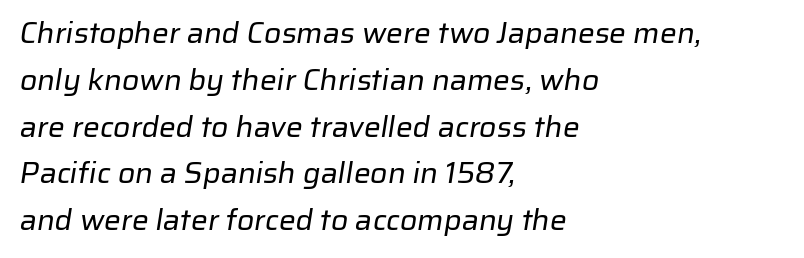
Q: Is the text bold? A: No.
Q: Is the typeface a serif or a sans-serif typeface? A: Sans-serif.
Q: Is the text underlined? A: No.
Q: How is the paragraph aligned? A: Left-aligned.
Q: Is the spacing between letters normal or unusually wide? A: Normal.
Q: Is the spacing between lines tight, normal or loose? A: Normal.
Q: Width (condensed, normal, or wide)? A: Normal.
Q: Stroke contrast? A: Low.
Q: x-height? A: Medium.
Q: Monospaced? A: No.
